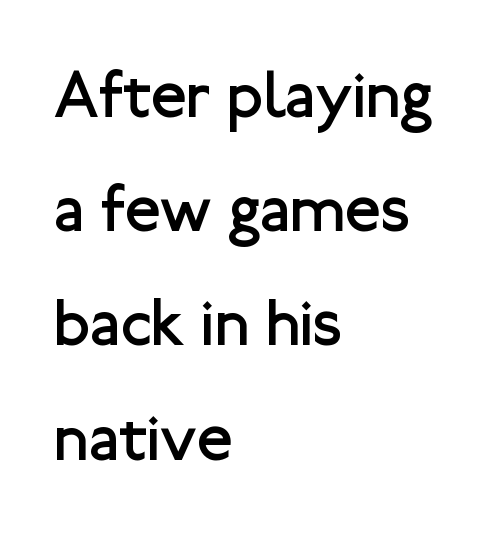
The image shows 66 px regular-weight sans-serif type, upright; set left-aligned, line spacing 1.73x, normal letter spacing, not underlined; low stroke contrast and a medium x-height.
